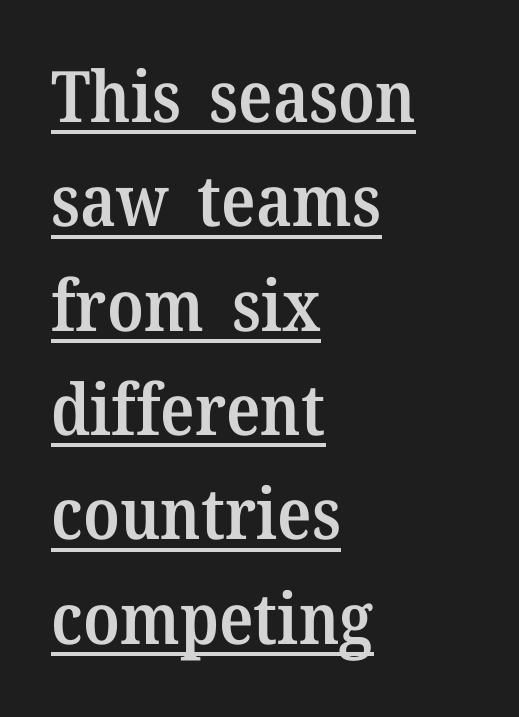
{"serif": "yes", "italic": "no", "bold": "semi", "weight": "semibold", "width": "normal", "stroke_contrast": "medium", "x_height": "medium", "monospaced": "no", "underline": "yes", "align": "left", "line_spacing": "normal", "line_spacing_ratio": 1.47, "letter_spacing": "normal", "letter_spacing_em": 0.0, "glyph_px": 71}
